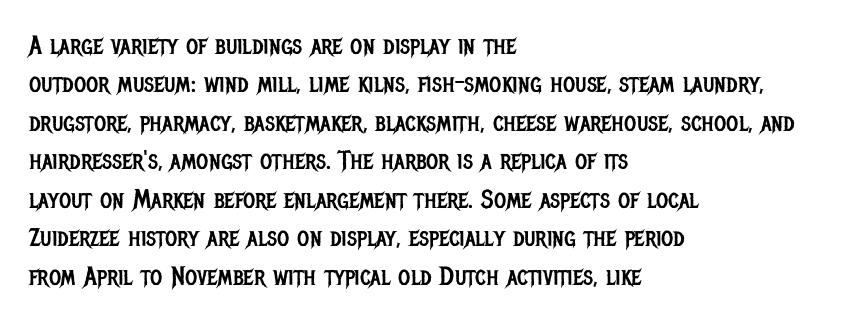
The image shows 26 px text type, upright; set left-aligned, normal line spacing (1.48x), normal letter spacing, not underlined.
